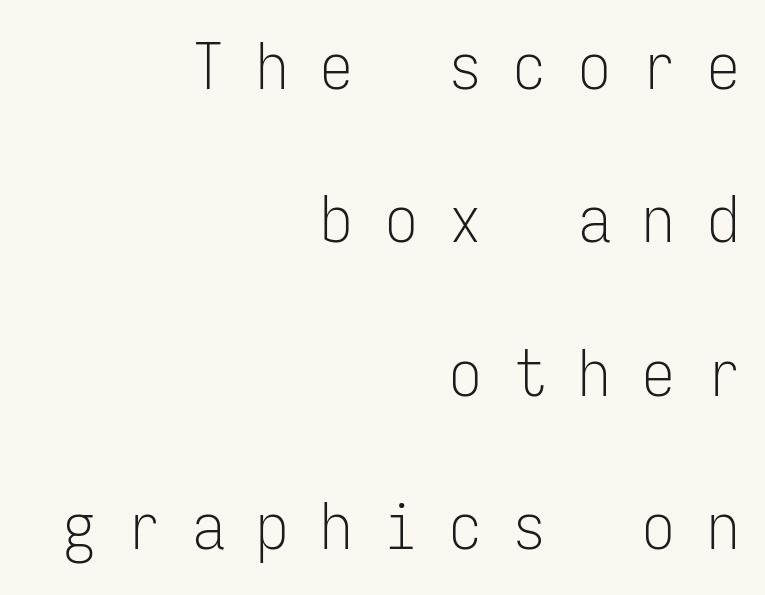
{"serif": "no", "italic": "no", "bold": "no", "weight": "light", "width": "condensed", "stroke_contrast": "low", "x_height": "medium", "monospaced": "yes", "underline": "no", "align": "right", "line_spacing": "loose", "line_spacing_ratio": 2.36, "letter_spacing": "wide", "letter_spacing_em": 0.49, "glyph_px": 65}
